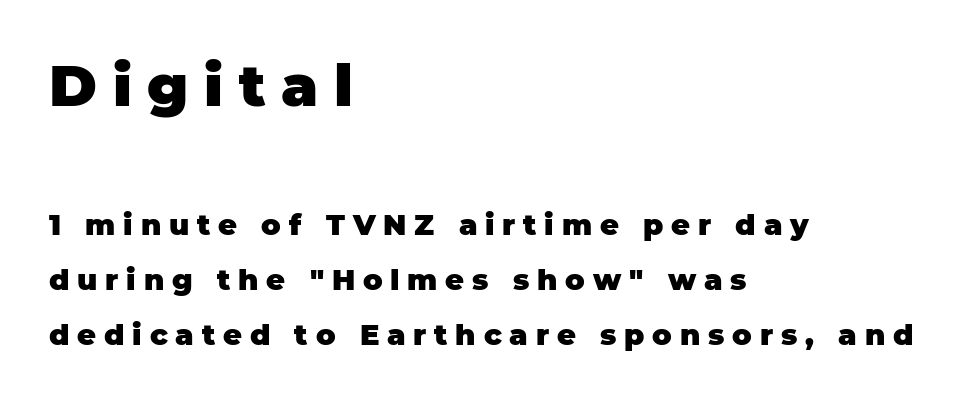
Q: Is the text bold? A: Yes.
Q: Is the text italic (slanted)? A: No, it is upright.
Q: Is the typeface a serif or a sans-serif typeface? A: Sans-serif.
Q: Is the text underlined? A: No.
Q: How is the paragraph aligned? A: Left-aligned.
Q: Is the spacing between letters normal or unusually wide? A: Unusually wide.
Q: Is the spacing between lines tight, normal or loose? A: Loose.
Q: Which block of text is set in a larger size, the first (top) or the second (bottom)? A: The first (top) one.
Q: Width (condensed, normal, or wide)? A: Normal.
Q: Stroke contrast? A: Low.
Q: x-height? A: Large.
Q: Monospaced? A: No.
